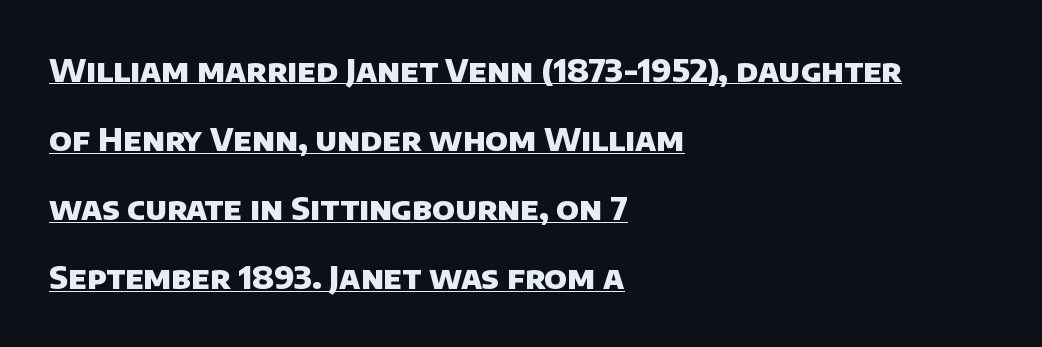
{"serif": "no", "bold": "yes", "weight": "heavy", "width": "normal", "stroke_contrast": "low", "x_height": "large", "monospaced": "no", "underline": "yes", "align": "left", "line_spacing": "loose", "line_spacing_ratio": 2.16, "letter_spacing": "normal", "letter_spacing_em": 0.0, "glyph_px": 32}
